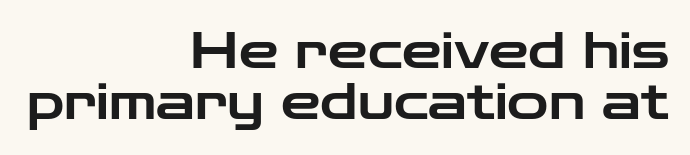
Q: Is the text italic (slanted)? A: No, it is upright.
Q: Is the typeface a serif or a sans-serif typeface? A: Sans-serif.
Q: Is the text underlined? A: No.
Q: How is the paragraph aligned? A: Right-aligned.
Q: Is the spacing between letters normal or unusually wide? A: Normal.
Q: Is the spacing between lines tight, normal or loose? A: Tight.
Q: Width (condensed, normal, or wide)? A: Wide.
Q: Stroke contrast? A: Low.
Q: x-height? A: Medium.
Q: Monospaced? A: No.
